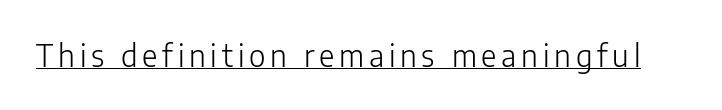
Spacing verdict: proportional, widths tailored to each character. Weight class: somewhere from thin through regular. Quick note: not italic, upright. Like a heading marked for emphasis, these lines bear an underscore. The type family on display is of the sans-serif kind.
